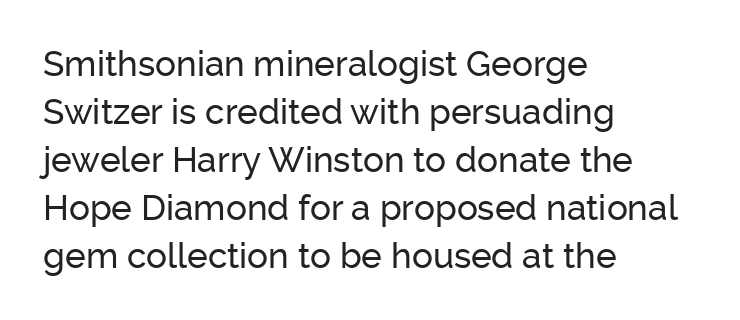
The image shows 35 px sans-serif type, upright; set left-aligned, normal line spacing (1.37x), normal letter spacing, not underlined; low stroke contrast and a medium x-height.
